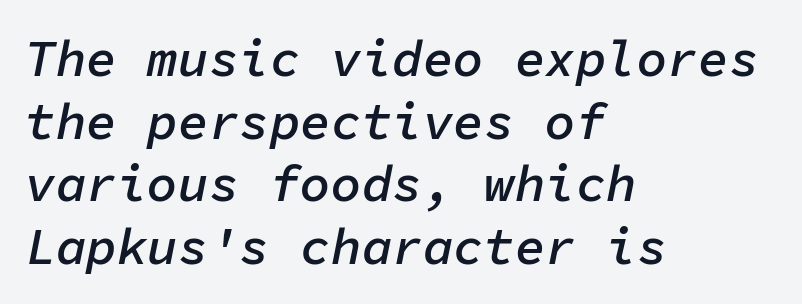
Just letters on the line, the space beneath them empty. Each letter, wide or thin by design, is forced into the same width here. Spacing between characters is what you'd get straight out of the box. Every letter is mildly thick-stroked: semibold rather than bold.
